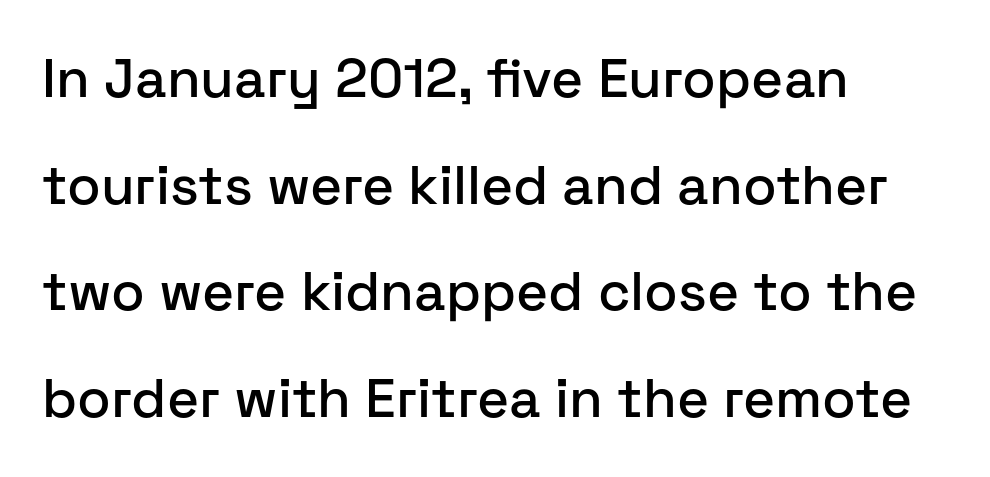
The zone under the glyphs is completely vacant. Type style note: lacks serifs. These lines stack with their left ends in a neat column. In terms of leading, this rendering errs on the spacious side.
